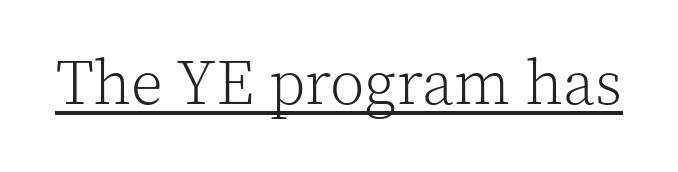
{"serif": "yes", "italic": "no", "bold": "no", "weight": "light", "width": "normal", "x_height": "medium", "monospaced": "no", "underline": "yes", "letter_spacing": "normal", "letter_spacing_em": 0.0, "glyph_px": 63}
